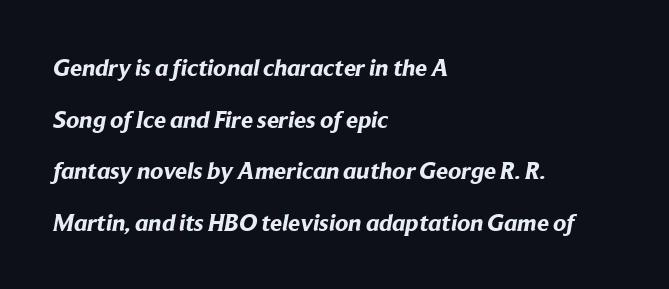
Rule under the text: the space is simply empty. Widely set lines give the paragraph a tall, airy silhouette. Default kerning and tracking; the words read as compact shapes. Is the type bold? Yes — the strokes are clearly thick and heavy.
